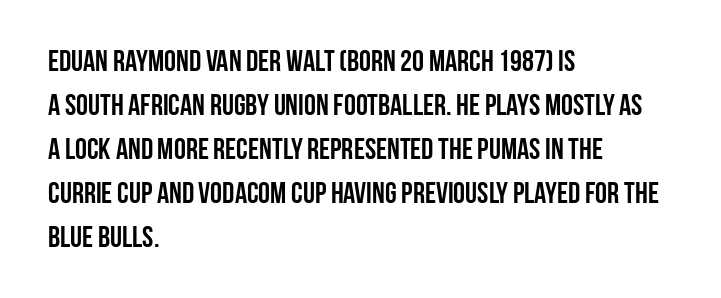
The image shows 30 px semibold, condensed sans-serif type, upright; set left-aligned, normal line spacing (1.47x), normal letter spacing, not underlined; low stroke contrast and a large x-height.
